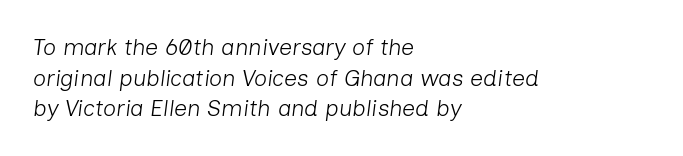
Alignment: flush left. Weight: not bold — regular or lighter. The face used here is rendered with its standard letterfit. Does the lettering tilt? It does — this is italic. The rendering uses a moderate line-height, typical for paragraphs.
